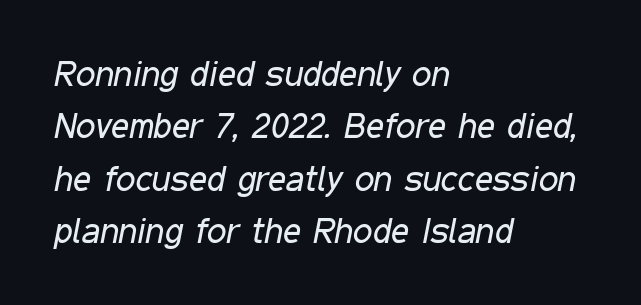
Q: Is the text bold? A: No.
Q: Is the text italic (slanted)? A: Yes, it leans right by about 11 degrees.
Q: Is the text underlined? A: No.
Q: How is the paragraph aligned? A: Left-aligned.
Q: Is the spacing between letters normal or unusually wide? A: Normal.
Q: Is the spacing between lines tight, normal or loose? A: Normal.
Q: Width (condensed, normal, or wide)? A: Condensed.
Q: Stroke contrast? A: Low.
Q: x-height? A: Medium.
Q: Monospaced? A: No.
